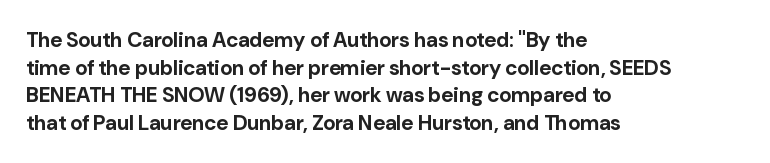
{"italic": "no", "bold": "yes", "underline": "no", "align": "left", "line_spacing": "normal", "line_spacing_ratio": 1.31, "letter_spacing": "normal", "letter_spacing_em": 0.0, "glyph_px": 21}
